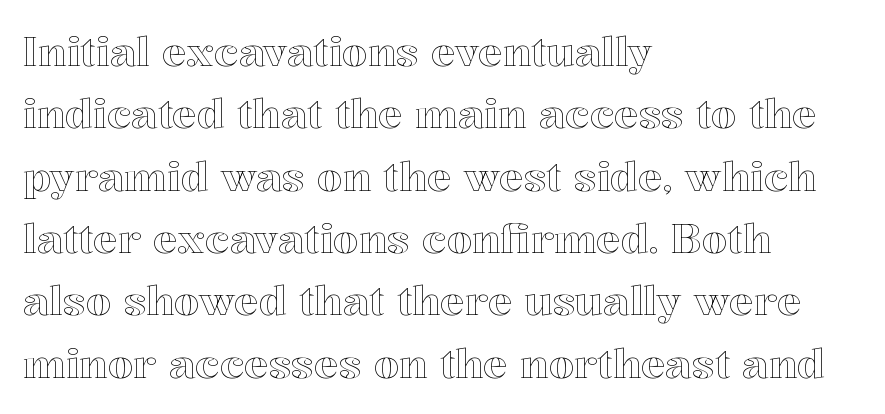
Words appear dense and cohesive because spacing is normal. Every character sits straight up, as roman type does. You could not count columns in this text — the font is proportionally spaced. The ragged edge is on the right, which tells us the setting is flush left.
